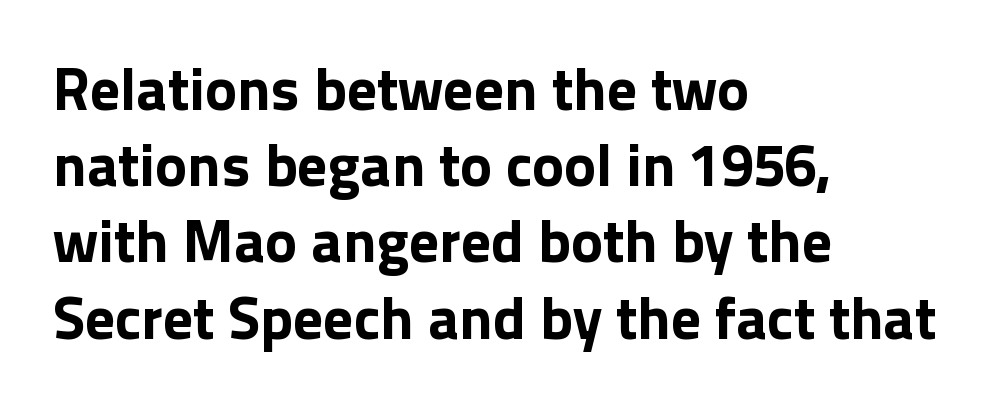
Every stem runs plumb, perpendicular to the baseline. You could call the tracking neutral — neither tight nor loose. Each letter's strokes conclude bluntly, with no projecting serifs. Rows of type keep a routine distance in the vertical direction. The string is rendered with underlining switched off.
